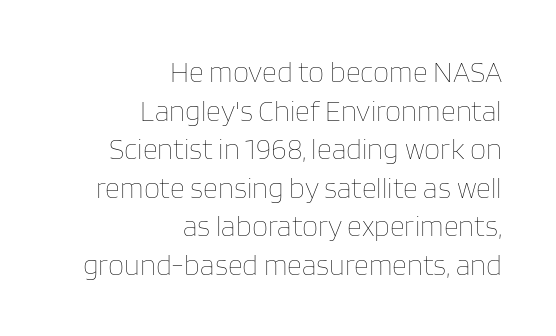
The image shows 29 px thin type, upright; set right-aligned, normal line spacing (1.33x), normal letter spacing, not underlined; low stroke contrast and a large x-height.
